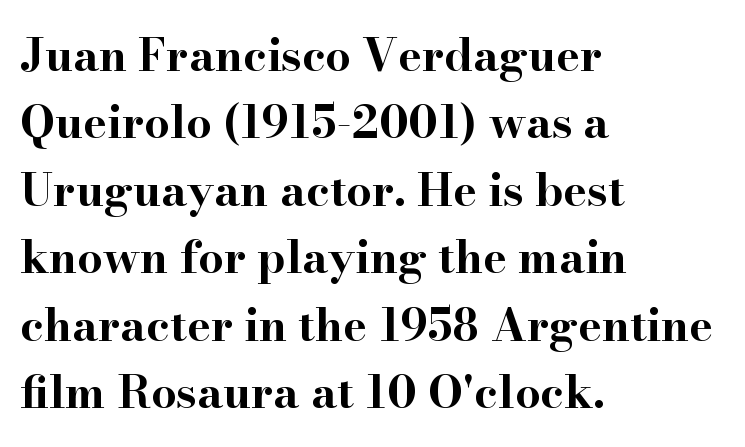
Do the letters lean? They stand straight. Quick note: underline off. The passage shown stacks its lines at a standard gap. Left-aligned paragraph, ragged on the right.
